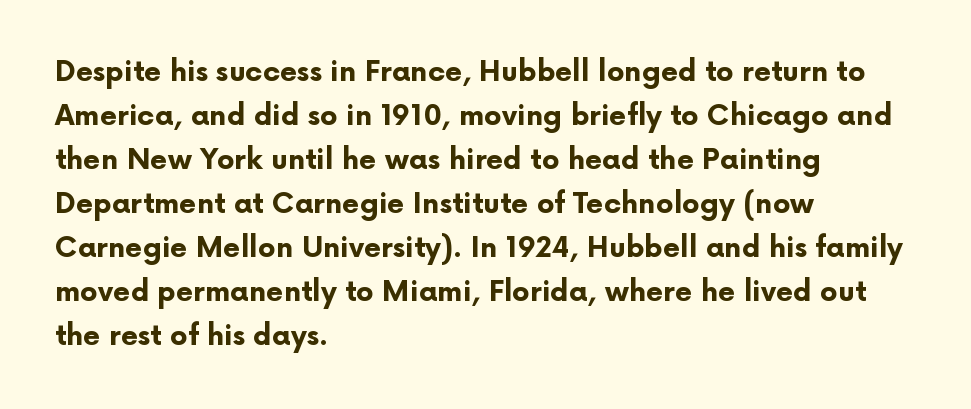
The image shows 28 px bold sans-serif type, upright; set left-aligned, normal line spacing (1.57x), normal letter spacing, not underlined; low stroke contrast and a medium x-height.
